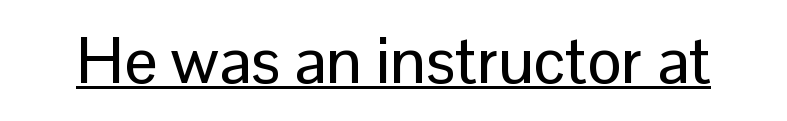
The letters advance in unequal steps, a hallmark of proportional type. The line texture is even and compact thanks to regular tracking. The glyphs are accompanied by a horizontal stroke just below them. The type sits square on the baseline with zero lean.
